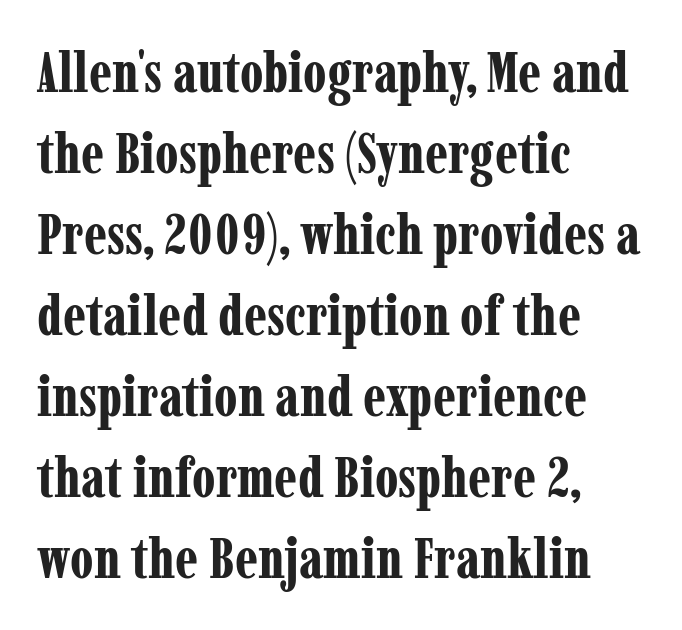
Q: Is the text bold? A: Yes.
Q: Is the text italic (slanted)? A: No, it is upright.
Q: Is the typeface a serif or a sans-serif typeface? A: Serif.
Q: Is the text underlined? A: No.
Q: How is the paragraph aligned? A: Left-aligned.
Q: Is the spacing between letters normal or unusually wide? A: Normal.
Q: Is the spacing between lines tight, normal or loose? A: Normal.
Q: Width (condensed, normal, or wide)? A: Condensed.
Q: Stroke contrast? A: Low.
Q: x-height? A: Medium.
Q: Monospaced? A: No.
